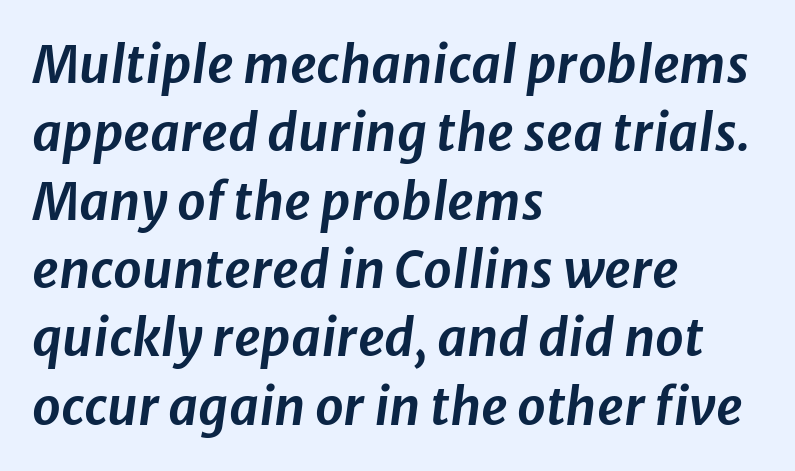
Q: Is the text italic (slanted)? A: Yes, it leans right by about 8 degrees.
Q: Is the text underlined? A: No.
Q: How is the paragraph aligned? A: Left-aligned.
Q: Is the spacing between letters normal or unusually wide? A: Normal.
Q: Is the spacing between lines tight, normal or loose? A: Normal.
Q: Width (condensed, normal, or wide)? A: Normal.
Q: Stroke contrast? A: Low.
Q: x-height? A: Medium.
Q: Monospaced? A: No.
